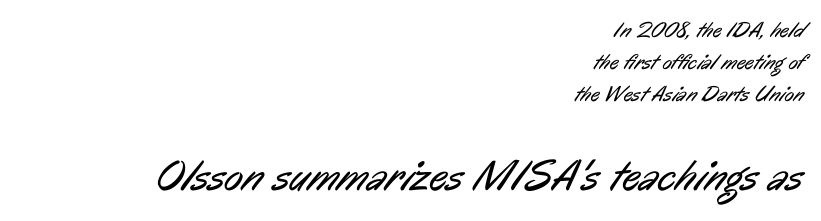
{"serif": "no", "bold": "no", "weight": "regular", "width": "condensed", "stroke_contrast": "low", "x_height": "medium", "monospaced": "no", "underline": "no", "align": "right", "line_spacing": "normal", "line_spacing_ratio": 1.46, "letter_spacing": "normal", "letter_spacing_em": 0.0, "larger_block": "second", "size_ratio": 2.0, "glyph_px": 44}
